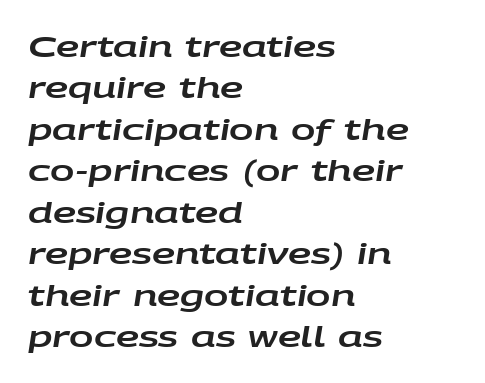
The image shows 29 px wide type, italic (leaning right); set left-aligned, normal line spacing (1.43x), normal letter spacing, not underlined; low stroke contrast and a large x-height.
